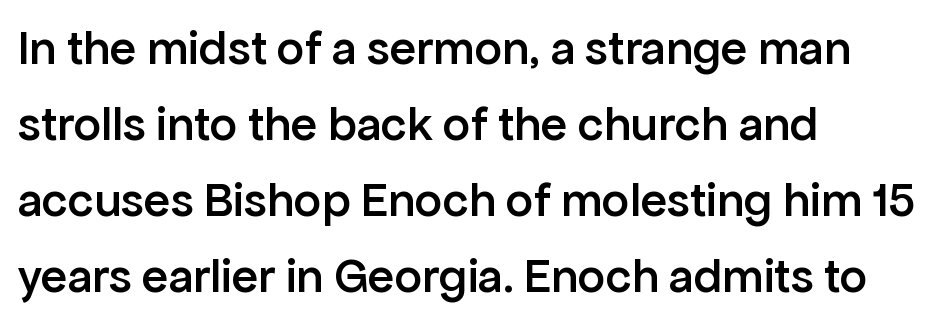
Q: Is the text bold? A: Semi-bold.
Q: Is the text italic (slanted)? A: No, it is upright.
Q: Is the typeface a serif or a sans-serif typeface? A: Sans-serif.
Q: Is the text underlined? A: No.
Q: How is the paragraph aligned? A: Left-aligned.
Q: Is the spacing between letters normal or unusually wide? A: Normal.
Q: Is the spacing between lines tight, normal or loose? A: Normal.
Q: Width (condensed, normal, or wide)? A: Normal.
Q: Stroke contrast? A: Low.
Q: x-height? A: Medium.
Q: Monospaced? A: No.
